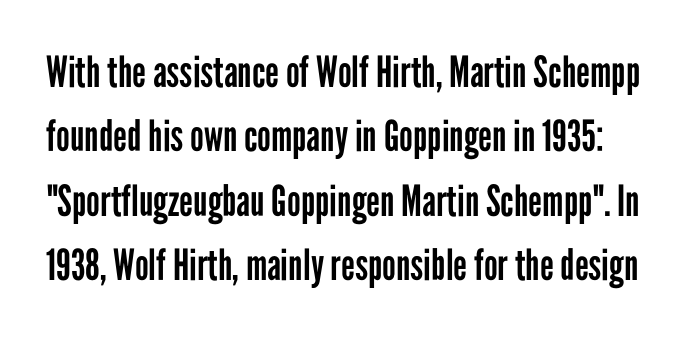
Every stem runs plumb, perpendicular to the baseline. Stroke mass is kept to a normal reading level or below. Honestly, the letter spacing is just normal — you wouldn't notice it. Serifs: no, the terminals of the letterforms are clean. Proportional: the letters do not fall into vertical columns.
